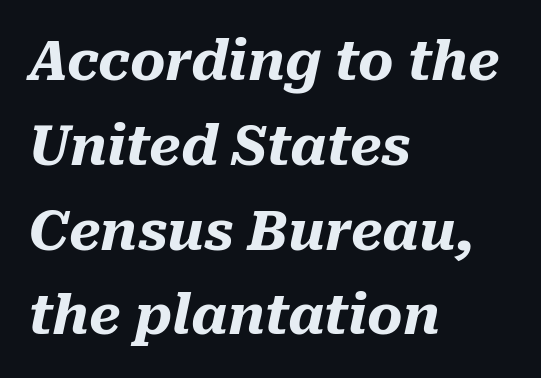
{"italic": "yes", "lean": "right", "slant_degrees": 10, "bold": "yes", "weight": "heavy", "width": "normal", "stroke_contrast": "medium", "x_height": "medium", "monospaced": "no", "underline": "no", "align": "left", "line_spacing": "normal", "line_spacing_ratio": 1.57, "letter_spacing": "normal", "letter_spacing_em": 0.0, "glyph_px": 54}
